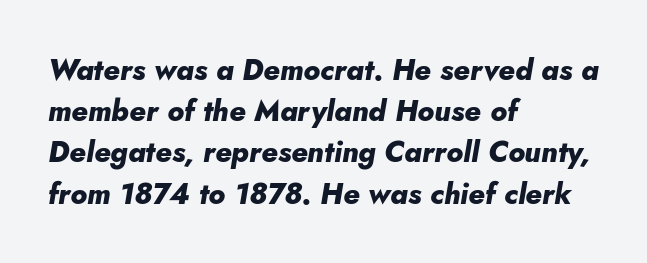
Line starts are locked; line ends wander. Spacing verdict: proportional, widths tailored to each character. No word sits above an underline. Vertically, the passage feels balanced, rows spaced as you'd expect. How are the letters spaced? Ordinarily, with no added tracking.
